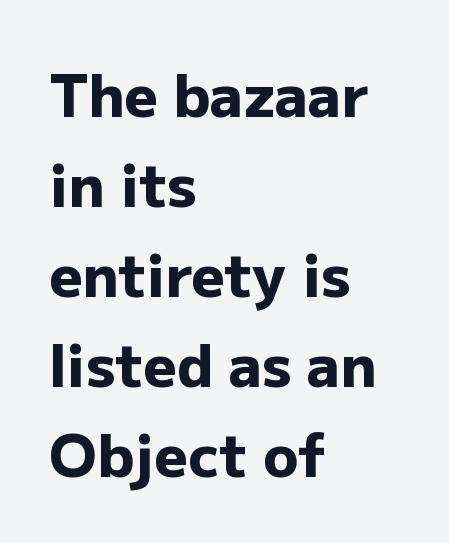
Q: Is the text bold? A: Yes.
Q: Is the text italic (slanted)? A: No, it is upright.
Q: Is the typeface a serif or a sans-serif typeface? A: Sans-serif.
Q: Is the text underlined? A: No.
Q: How is the paragraph aligned? A: Left-aligned.
Q: Is the spacing between letters normal or unusually wide? A: Normal.
Q: Is the spacing between lines tight, normal or loose? A: Normal.
Q: Width (condensed, normal, or wide)? A: Normal.
Q: Stroke contrast? A: Low.
Q: x-height? A: Medium.
Q: Monospaced? A: No.
